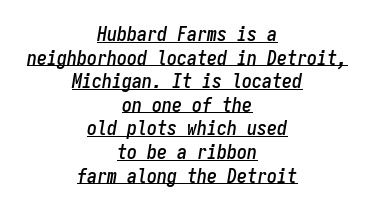
The image shows 20 px text type, italic (leaning right); set centered, line spacing 1.18x, normal letter spacing, underlined.
